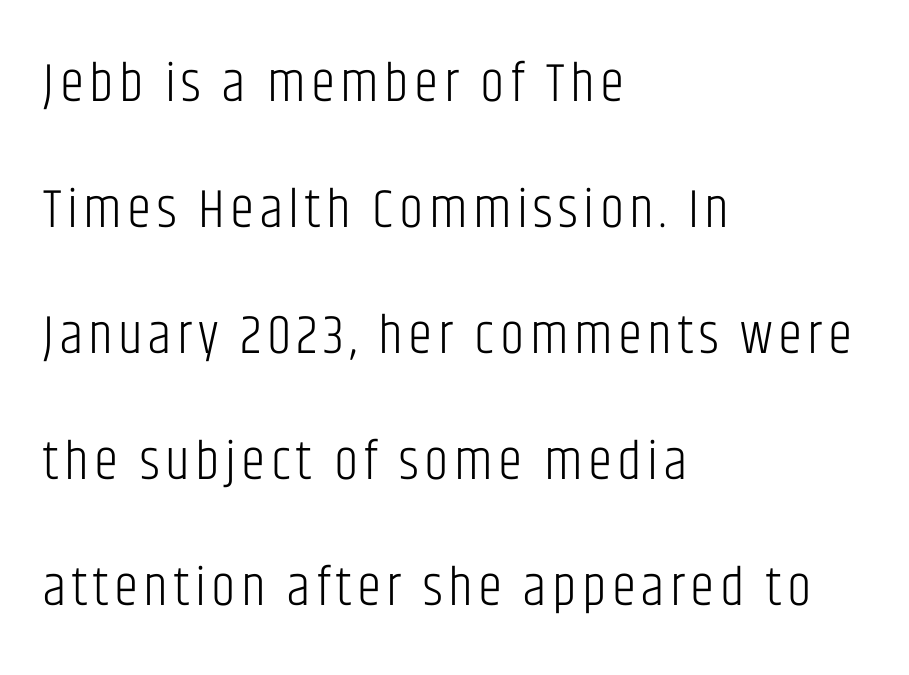
Q: Is the text bold? A: No.
Q: Is the text italic (slanted)? A: No, it is upright.
Q: Is the typeface a serif or a sans-serif typeface? A: Sans-serif.
Q: Is the text underlined? A: No.
Q: How is the paragraph aligned? A: Left-aligned.
Q: Is the spacing between lines tight, normal or loose? A: Loose.
Q: Width (condensed, normal, or wide)? A: Condensed.
Q: Stroke contrast? A: Low.
Q: x-height? A: Large.
Q: Monospaced? A: No.
